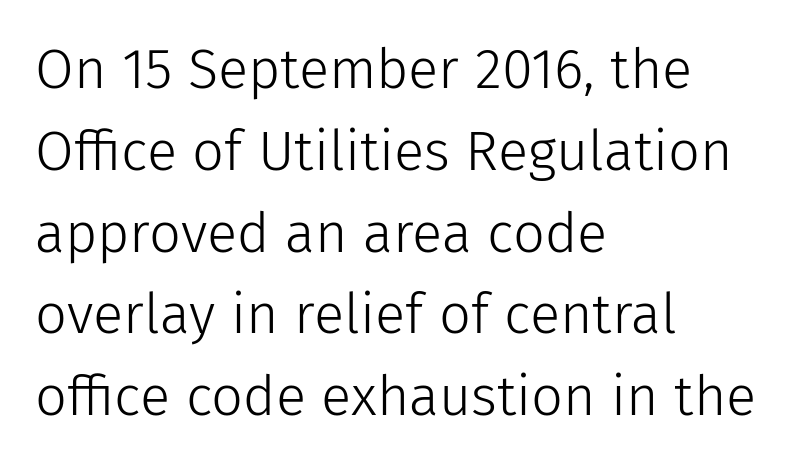
{"serif": "no", "italic": "no", "bold": "no", "weight": "light", "width": "normal", "stroke_contrast": "low", "x_height": "medium", "monospaced": "no", "underline": "no", "align": "left", "line_spacing": "normal", "line_spacing_ratio": 1.46, "letter_spacing": "normal", "letter_spacing_em": 0.0, "glyph_px": 56}
